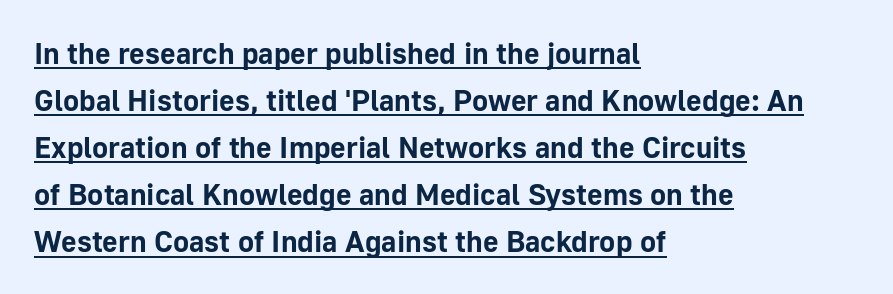
{"serif": "no", "italic": "no", "bold": "yes", "weight": "bold", "width": "normal", "stroke_contrast": "low", "x_height": "medium", "monospaced": "no", "underline": "yes", "align": "left", "line_spacing": "normal", "line_spacing_ratio": 1.57, "letter_spacing": "normal", "letter_spacing_em": 0.0, "glyph_px": 30}
